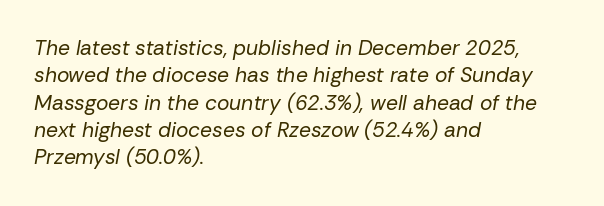
The area under the type is left untouched. Observe the ordinary spacing: letters are neighbours, not strangers. The ragged edge is on the right, which tells us the setting is flush left. The letters are slanted; this is an italic face. On a weight scale, this lands at 450 or below.
